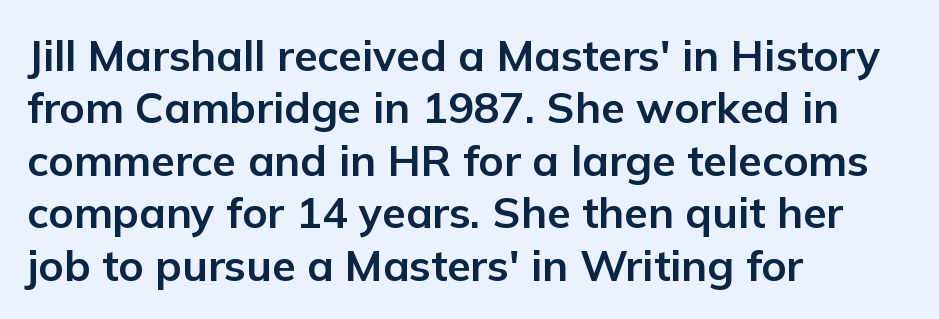
When letters stand straight like this, we call the style roman or upright. This rendering features lettering with no underline. As a designer I'd log this as weight 700, bold. These lines are rendered in a variable-pitch font.
